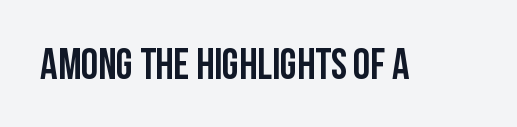
Inter-character spacing is left at the font's built-in metrics. A clean baseline with only descenders dipping below it. Note: no serifs on the glyphs. Posture: vertical.
